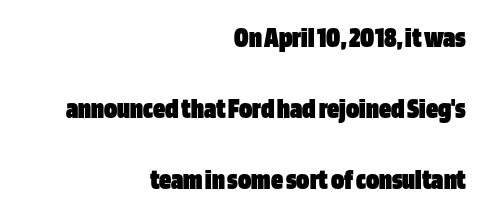
The type family on display is of the sans-serif kind. A dark, heavy texture on the line: the type is bold. These lines are rendered in a variable-pitch font. Leading is clearly above the norm, producing a sparse column.
